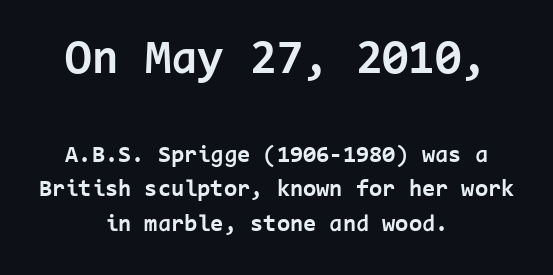
{"serif": "no", "italic": "no", "bold": "yes", "weight": "bold", "width": "normal", "stroke_contrast": "low", "x_height": "medium", "monospaced": "yes", "underline": "no", "align": "center", "line_spacing": "normal", "line_spacing_ratio": 1.43, "letter_spacing": "normal", "letter_spacing_em": 0.0, "larger_block": "first", "size_ratio": 2.0, "glyph_px": 48}
